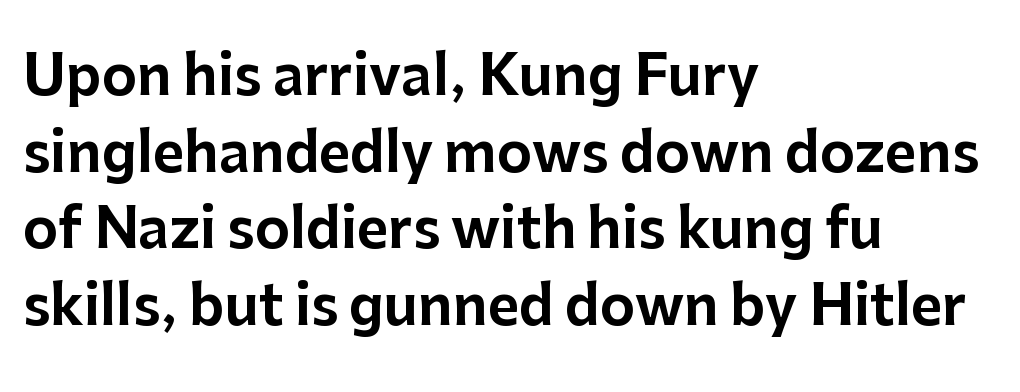
{"serif": "no", "italic": "no", "width": "normal", "stroke_contrast": "low", "x_height": "medium", "monospaced": "no", "underline": "no", "align": "left", "line_spacing": "normal", "line_spacing_ratio": 1.42, "letter_spacing": "normal", "letter_spacing_em": 0.0, "glyph_px": 54}
